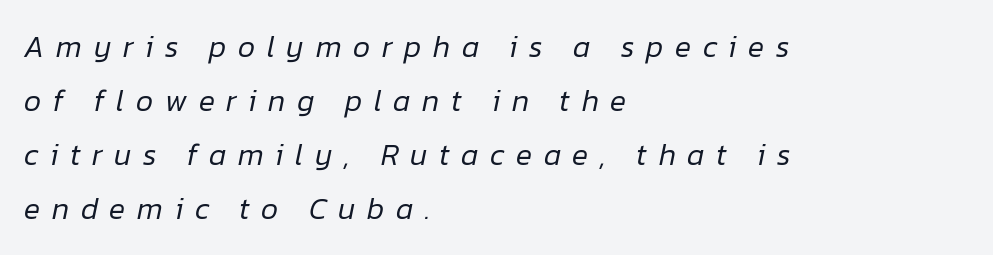
{"italic": "yes", "lean": "right", "slant_degrees": 12, "bold": "no", "weight": "regular", "width": "normal", "stroke_contrast": "low", "x_height": "medium", "monospaced": "no", "underline": "no", "align": "left", "line_spacing_ratio": 1.8, "letter_spacing": "wide", "letter_spacing_em": 0.39, "glyph_px": 30}
